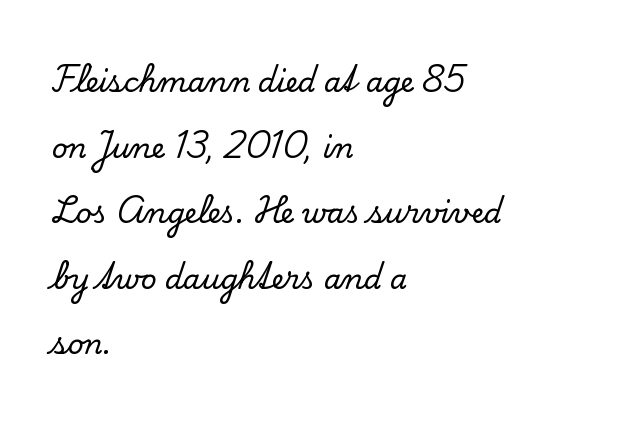
{"serif": "yes", "width": "normal", "stroke_contrast": "low", "x_height": "small", "monospaced": "no", "underline": "no", "align": "left", "line_spacing": "loose", "line_spacing_ratio": 2.34, "letter_spacing": "normal", "letter_spacing_em": 0.0, "glyph_px": 28}
